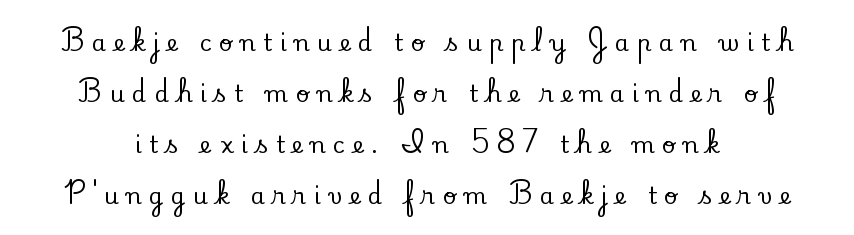
The image shows 23 px text type, upright; set centered, loose line spacing (2.22x), unusually wide letter spacing (+0.33 em), not underlined.
